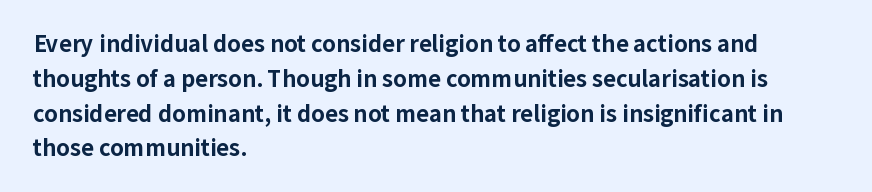
The image shows 22 px bold type, upright; set left-aligned, normal line spacing (1.58x), normal letter spacing, not underlined.
